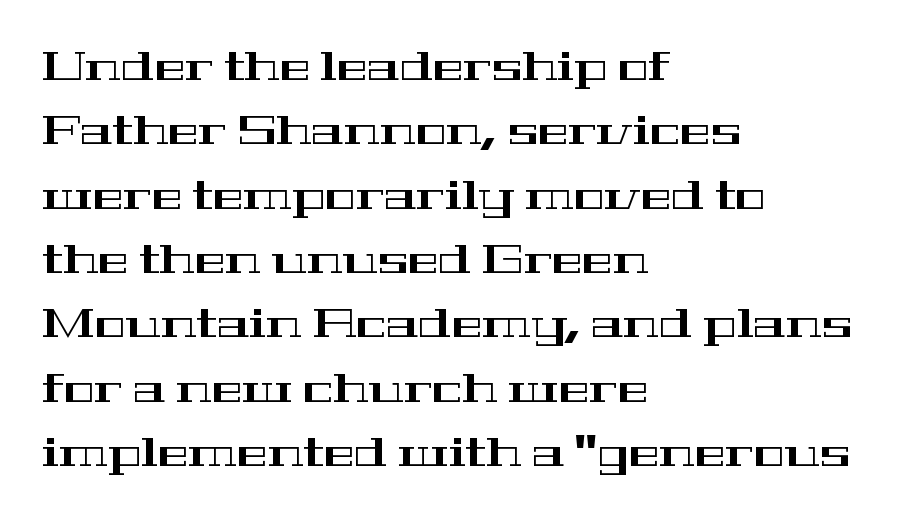
{"serif": "yes", "italic": "no", "width": "wide", "stroke_contrast": "high", "x_height": "medium", "monospaced": "no", "underline": "no", "align": "left", "line_spacing": "normal", "line_spacing_ratio": 1.57, "letter_spacing": "normal", "letter_spacing_em": 0.0, "glyph_px": 41}
